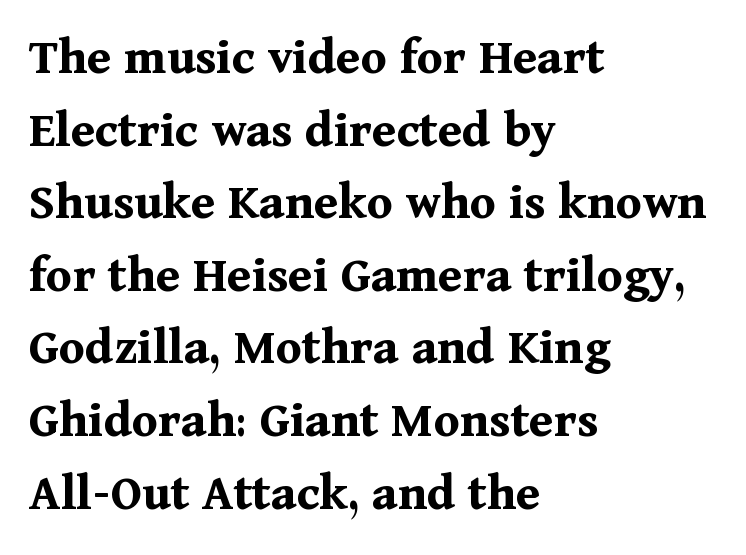
Q: Is the text bold? A: Yes.
Q: Is the text italic (slanted)? A: No, it is upright.
Q: Is the typeface a serif or a sans-serif typeface? A: Serif.
Q: Is the text underlined? A: No.
Q: How is the paragraph aligned? A: Left-aligned.
Q: Is the spacing between letters normal or unusually wide? A: Normal.
Q: Is the spacing between lines tight, normal or loose? A: Normal.
Q: Width (condensed, normal, or wide)? A: Normal.
Q: Stroke contrast? A: Medium.
Q: x-height? A: Medium.
Q: Monospaced? A: No.
